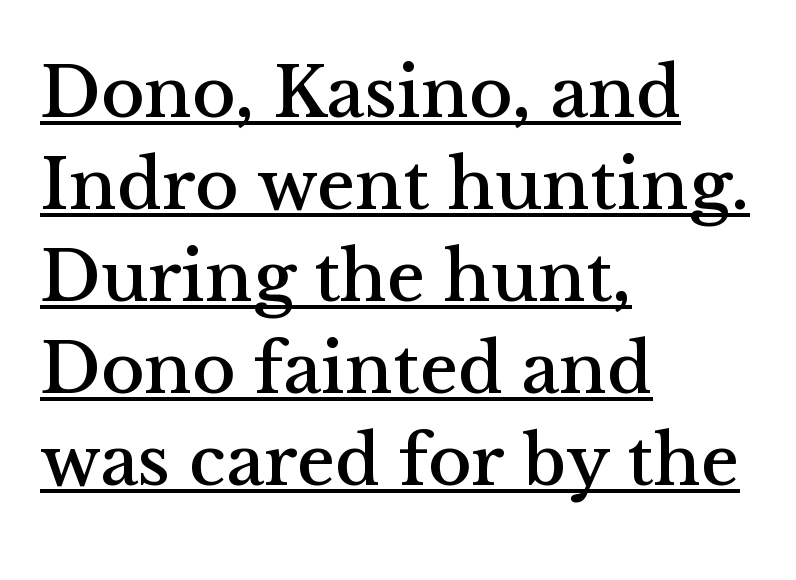
The image shows 73 px serif type, upright; set left-aligned, normal line spacing (1.26x), normal letter spacing, underlined; medium stroke contrast and a medium x-height.
